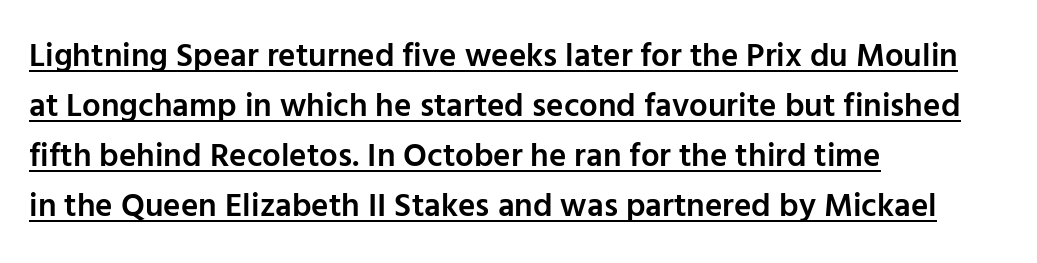
The image shows 33 px semibold sans-serif type, upright; set left-aligned, normal line spacing (1.52x), normal letter spacing, underlined; low stroke contrast and a medium x-height.
